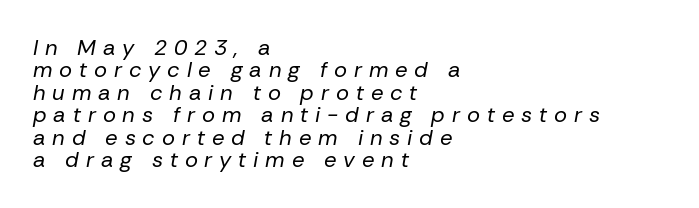
Q: Is the text bold? A: No.
Q: Is the text italic (slanted)? A: Yes, it leans right by about 10 degrees.
Q: Is the text underlined? A: No.
Q: How is the paragraph aligned? A: Left-aligned.
Q: Is the spacing between letters normal or unusually wide? A: Unusually wide.
Q: Is the spacing between lines tight, normal or loose? A: Tight.
